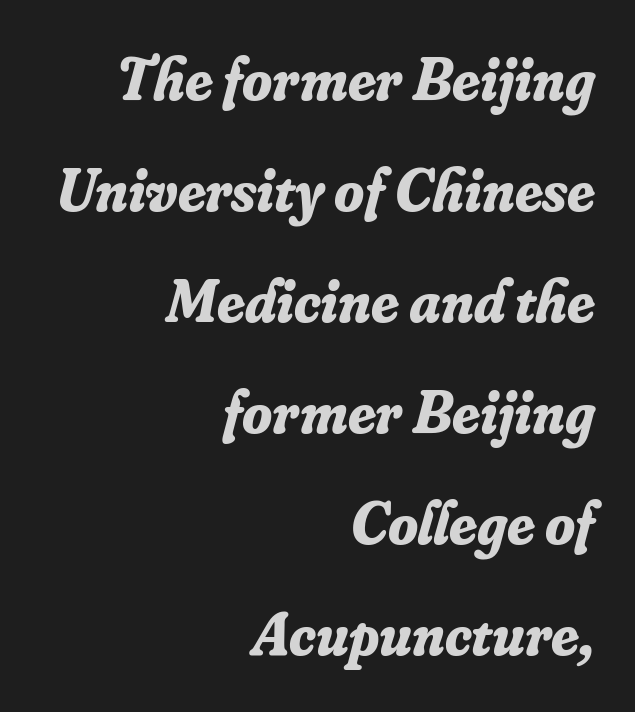
Q: Is the text bold? A: Yes.
Q: Is the text italic (slanted)? A: Yes, it leans right by about 16 degrees.
Q: Is the typeface a serif or a sans-serif typeface? A: Serif.
Q: Is the text underlined? A: No.
Q: How is the paragraph aligned? A: Right-aligned.
Q: Is the spacing between letters normal or unusually wide? A: Normal.
Q: Width (condensed, normal, or wide)? A: Normal.
Q: Stroke contrast? A: Low.
Q: x-height? A: Small.
Q: Monospaced? A: No.
